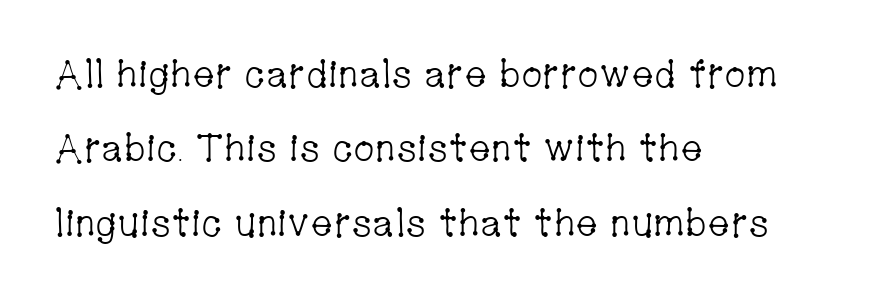
The image shows 38 px light, condensed serif type, upright; set left-aligned, loose line spacing (1.96x), normal letter spacing, not underlined; low stroke contrast and a medium x-height.
